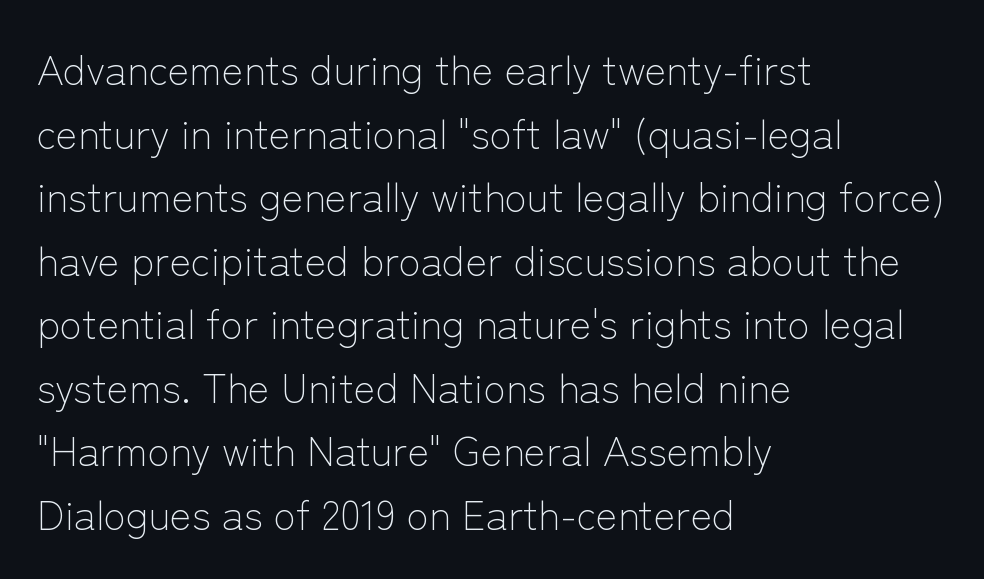
Do the characters align in a grid? No, the font is proportional. In CSS terms this would be text-align: left. Students, note that the glyphs here touch the page at normal intervals. Decoration check: the copy has no underline.
